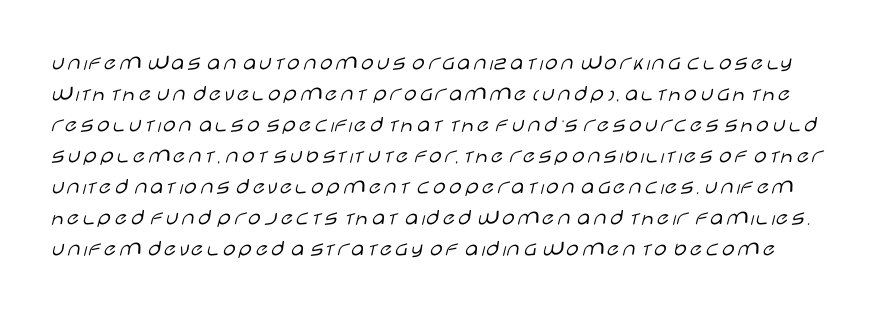
Stroke thickness stays within the range of a standard reading face or lighter. The passage shown stacks its lines at a standard gap. The zone under the glyphs is completely vacant.
